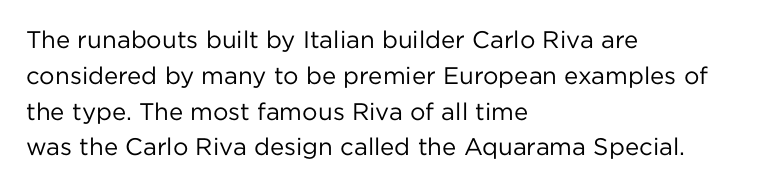
The setting favours the left margin, as ordinary paragraphs usually do. Upright lettering throughout. Letter spacing: default. No chunkiness to these letters — they're not bold.
